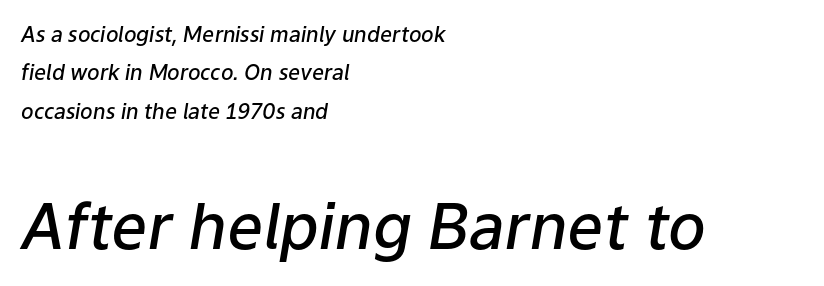
The image shows 63 px semibold type, italic (leaning right); set left-aligned, line spacing 1.83x, normal letter spacing, not underlined; the second (bottom) block is 3.0x larger; low stroke contrast and a medium x-height.
